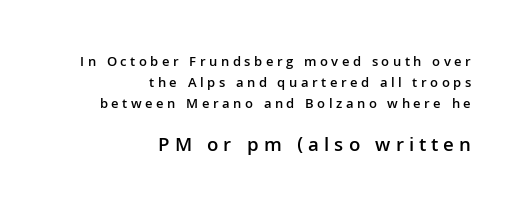
The image shows 20 px text type, upright; set right-aligned, normal line spacing (1.51x), unusually wide letter spacing (+0.25 em), not underlined; the second (bottom) block is 1.43x larger.
